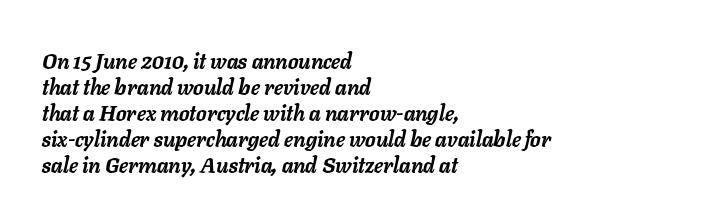
Q: Is the text bold? A: Yes.
Q: Is the text italic (slanted)? A: Yes, it leans right by about 11 degrees.
Q: Is the text underlined? A: No.
Q: How is the paragraph aligned? A: Left-aligned.
Q: Is the spacing between letters normal or unusually wide? A: Normal.
